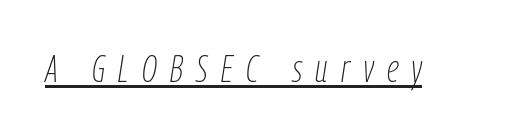
The image shows 38 px thin, condensed type, italic (leaning right); set unusually wide letter spacing (+0.35 em), underlined; low stroke contrast and a medium x-height.
